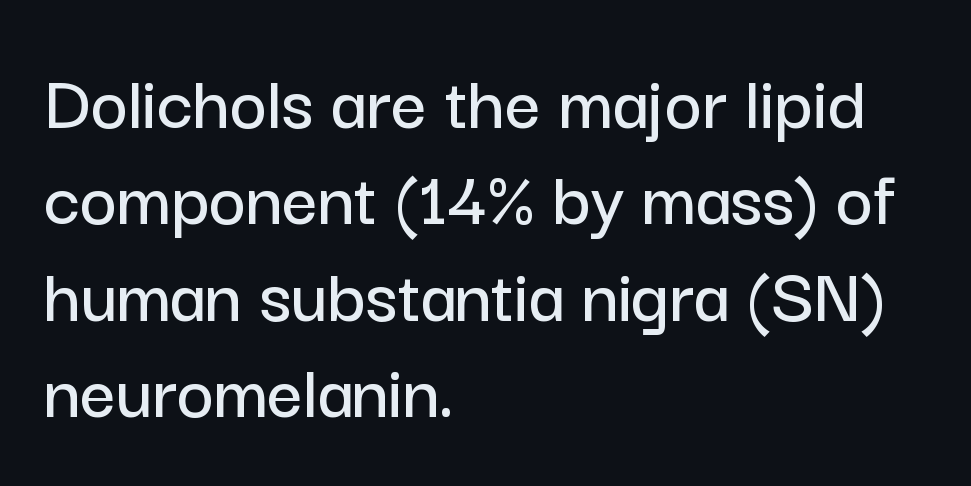
The image shows 79 px sans-serif type, upright; set left-aligned, line spacing 1.22x, normal letter spacing, not underlined; low stroke contrast and a medium x-height.
